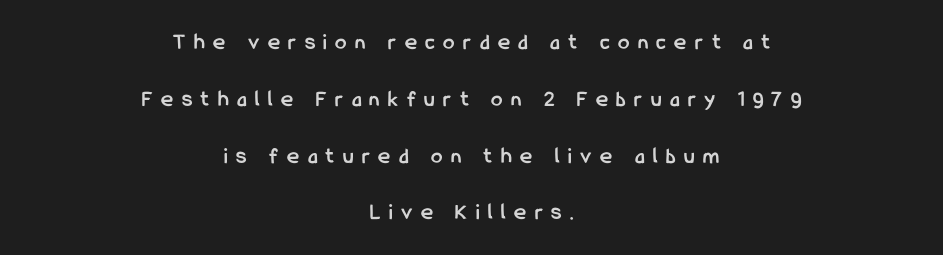
Q: Is the text bold? A: Yes.
Q: Is the text italic (slanted)? A: No, it is upright.
Q: Is the text underlined? A: No.
Q: How is the paragraph aligned? A: Centered.
Q: Is the spacing between letters normal or unusually wide? A: Unusually wide.
Q: Is the spacing between lines tight, normal or loose? A: Loose.
